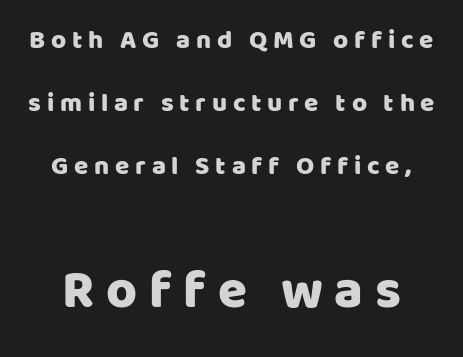
The typography opts for an upright posture over an oblique one. Glyph-to-glyph distance is far greater than everyday printed text. Lines of text with bare space underneath. A typesetter would call this proportional, since set widths differ per character. Between these two stacked blocks, the lower one wins on size.
